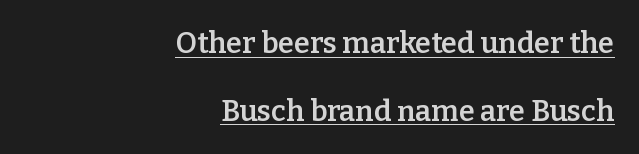
The image shows 29 px semibold serif type, upright; set right-aligned, loose line spacing (2.33x), normal letter spacing, underlined; low stroke contrast and a medium x-height.
